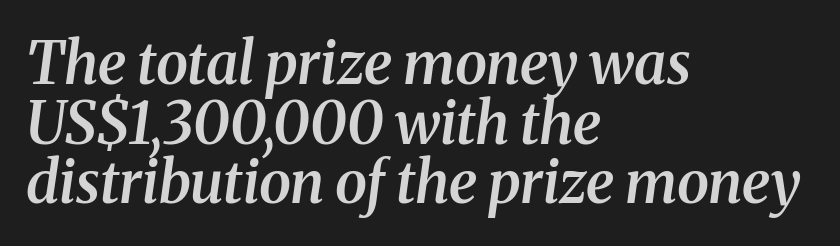
Q: Is the text bold? A: Semi-bold.
Q: Is the text italic (slanted)? A: Yes, it leans right by about 8 degrees.
Q: Is the typeface a serif or a sans-serif typeface? A: Serif.
Q: Is the text underlined? A: No.
Q: How is the paragraph aligned? A: Left-aligned.
Q: Is the spacing between letters normal or unusually wide? A: Normal.
Q: Is the spacing between lines tight, normal or loose? A: Tight.
Q: Width (condensed, normal, or wide)? A: Normal.
Q: Stroke contrast? A: Medium.
Q: x-height? A: Medium.
Q: Monospaced? A: No.
